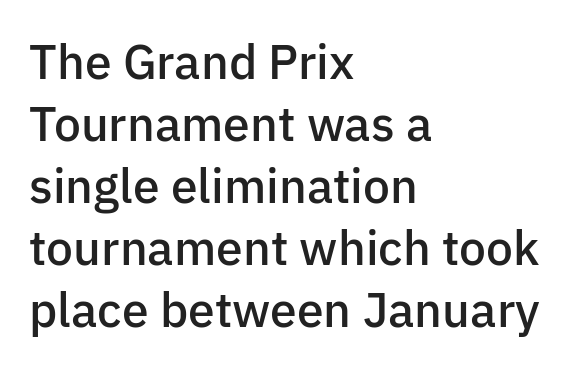
Q: Is the text bold? A: Semi-bold.
Q: Is the text italic (slanted)? A: No, it is upright.
Q: Is the typeface a serif or a sans-serif typeface? A: Sans-serif.
Q: Is the text underlined? A: No.
Q: How is the paragraph aligned? A: Left-aligned.
Q: Is the spacing between letters normal or unusually wide? A: Normal.
Q: Is the spacing between lines tight, normal or loose? A: Normal.
Q: Width (condensed, normal, or wide)? A: Normal.
Q: Stroke contrast? A: Low.
Q: x-height? A: Medium.
Q: Monospaced? A: No.
